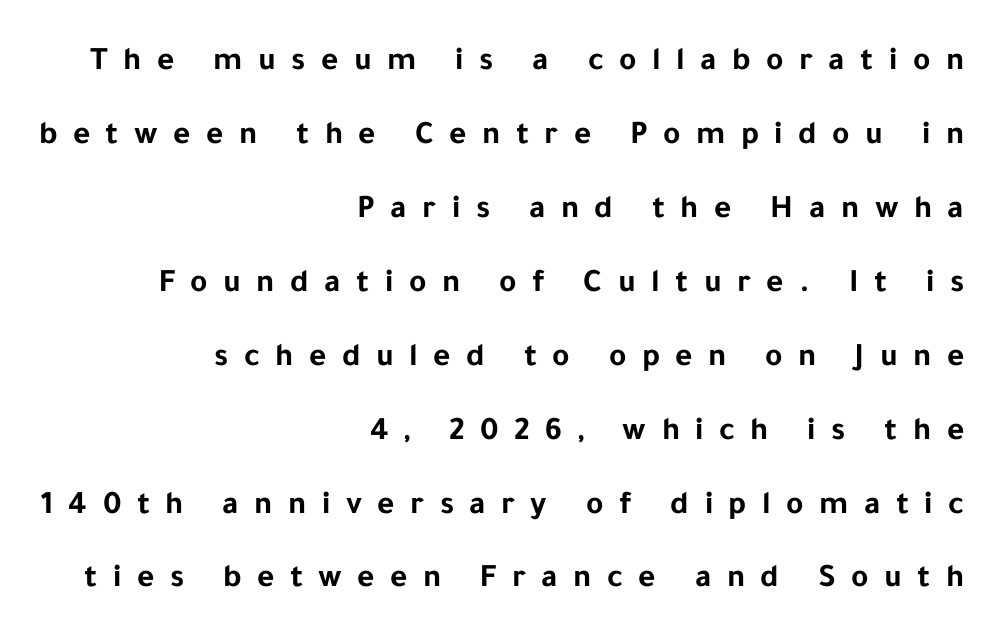
You could fit nearly another row in the gap between these rows. The lines are quadded right. The rendering uses natural spacing where letterforms have individual widths. Posture: straight, roman, zero tilt. Check where the strokes stop: nothing finishes them off — pure sans.
